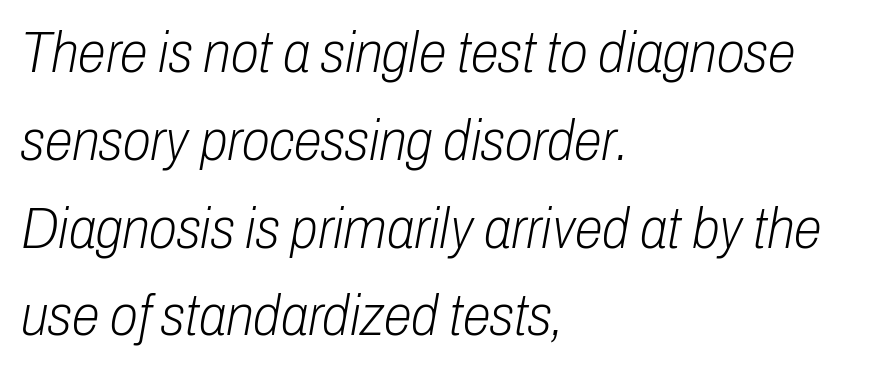
{"italic": "yes", "lean": "right", "slant_degrees": 10, "bold": "no", "weight": "light", "width": "condensed", "stroke_contrast": "low", "x_height": "medium", "monospaced": "no", "underline": "no", "align": "left", "line_spacing": "normal", "line_spacing_ratio": 1.54, "letter_spacing": "normal", "letter_spacing_em": 0.0, "glyph_px": 57}
